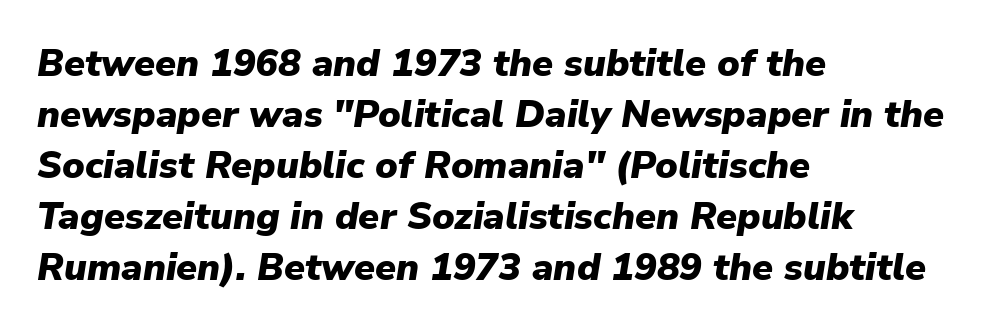
A student would call this left alignment; a typographer would say flush left, rag right. Its strokes are broad and dark, the hallmark of bold type. Evenly set lines give the paragraph a standard silhouette. Proportional: the letters do not fall into vertical columns. Tracking value appears to be zero — textbook default spacing.
